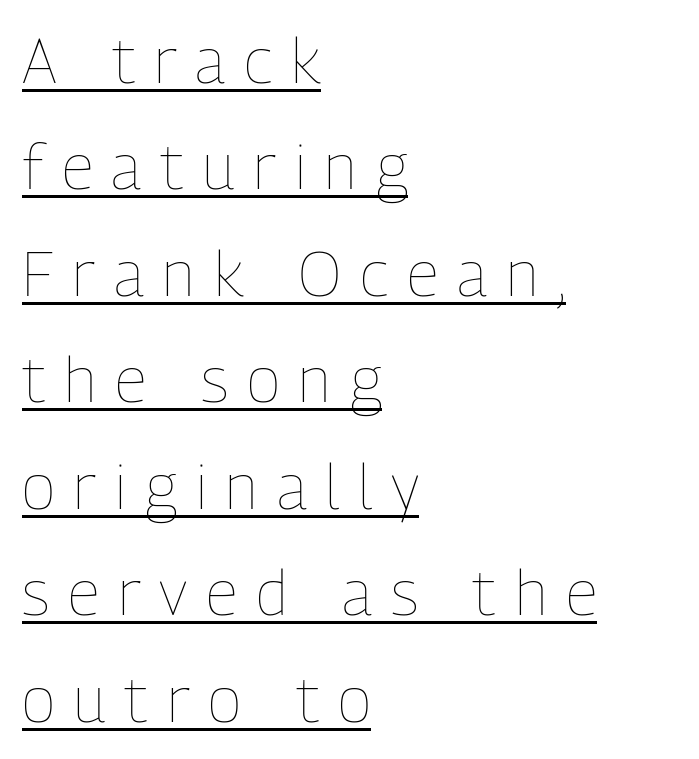
{"italic": "no", "bold": "no", "weight": "thin", "width": "condensed", "stroke_contrast": "low", "x_height": "medium", "monospaced": "no", "underline": "yes", "align": "left", "line_spacing": "normal", "line_spacing_ratio": 1.69, "letter_spacing": "wide", "letter_spacing_em": 0.3, "glyph_px": 63}
